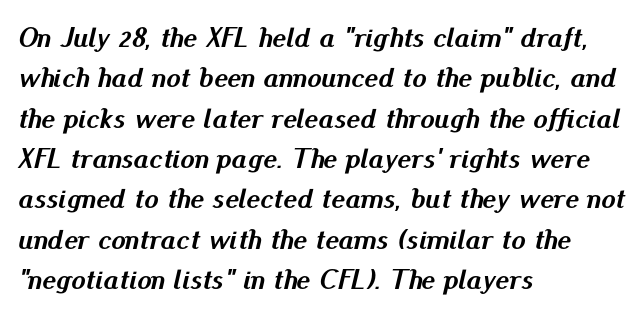
{"italic": "yes", "lean": "right", "slant_degrees": 13, "bold": "yes", "weight": "semibold", "width": "normal", "stroke_contrast": "medium", "x_height": "small", "monospaced": "no", "underline": "no", "align": "left", "line_spacing": "normal", "line_spacing_ratio": 1.39, "letter_spacing": "normal", "letter_spacing_em": 0.0, "glyph_px": 29}
